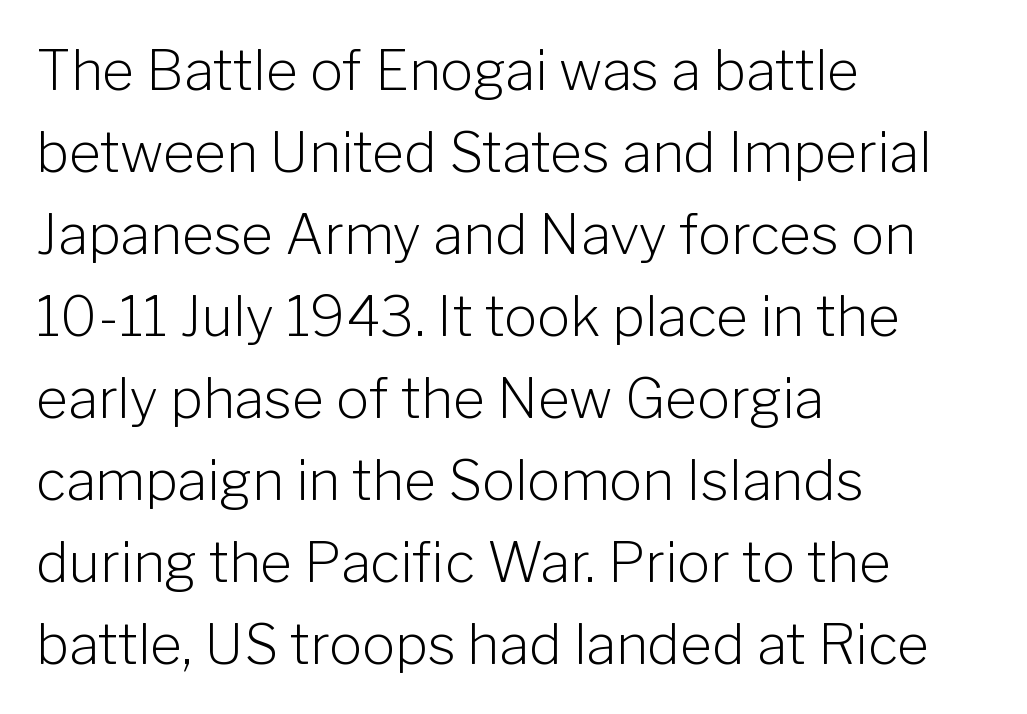
Type style note: lacks serifs. Standard letterfit; no display-style spreading of the glyphs. The space between consecutive lines is moderate. The passage shown is typed in a proportional face where columns would drift. The ragged edge is on the right, which tells us the setting is flush left.
